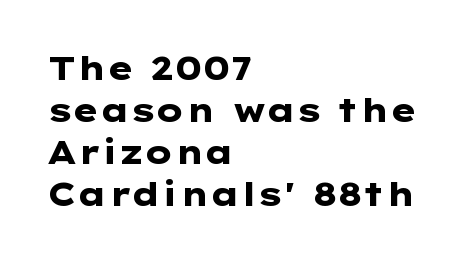
The image shows 33 px heavy, wide sans-serif type, upright; set left-aligned, normal line spacing (1.27x), normal letter spacing, not underlined; low stroke contrast and a medium x-height.
